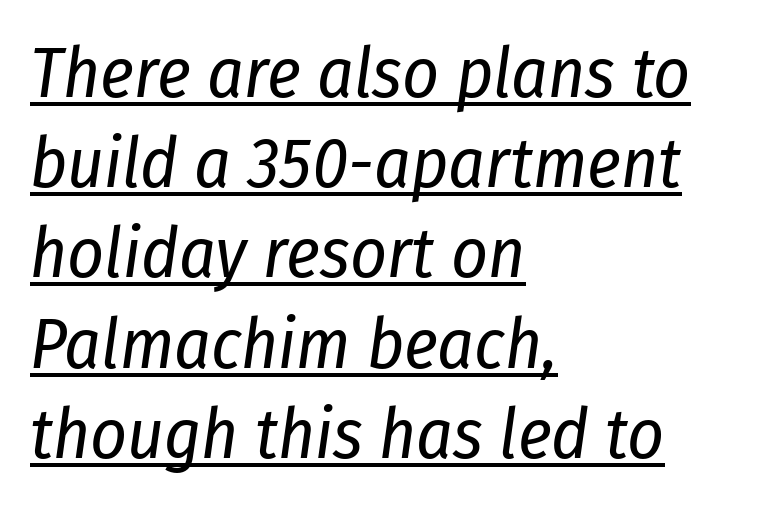
Underlining? Definitely there. Summary of vertical rhythm: regular, with standard interline spacing. Do the characters align in a grid? No, the font is proportional. Short note: letters normally spaced. Caption: multi-line text, flush left, ragged right. On a weight scale, this lands at 450 or below.
